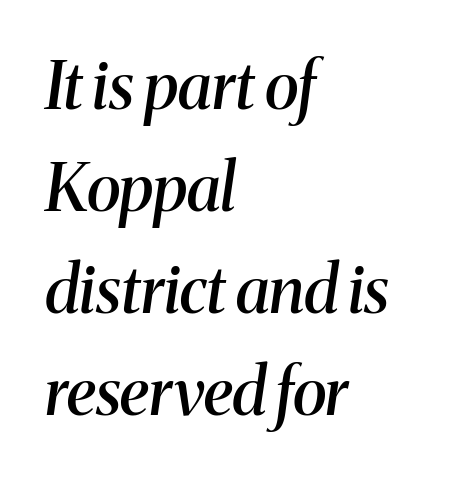
The image shows 65 px semibold serif type, italic (leaning right); set left-aligned, normal line spacing (1.57x), normal letter spacing, not underlined; medium stroke contrast and a medium x-height.
